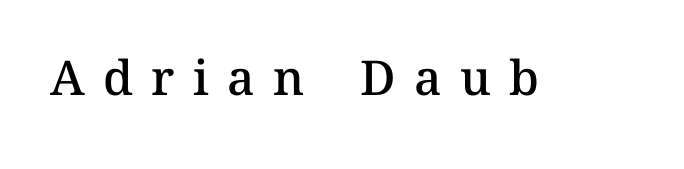
{"italic": "no", "bold": "semi", "weight": "semibold", "width": "normal", "stroke_contrast": "medium", "x_height": "medium", "monospaced": "no", "underline": "no", "letter_spacing": "wide", "letter_spacing_em": 0.38, "glyph_px": 48}
